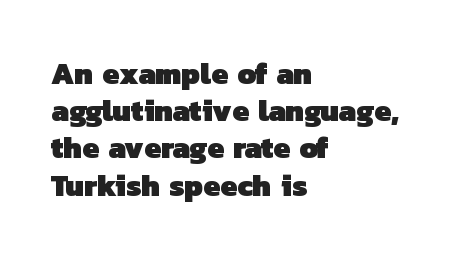
All the whitespace from short lines collects on the right. The type is set solid horizontally, with unmodified tracking. The type family on display is of the sans-serif kind. Is this a fixed-width face? No — the glyphs have proportional, varying widths. Quick note: underline off. A dark, heavy texture on the line: the type is bold.
